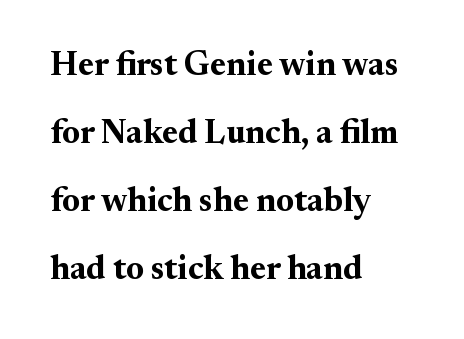
Left-aligned paragraph, ragged on the right. Typographically, this falls in the serif category. Letters rest on an invisible, unmarked baseline. The lettering stays uniformly vertical, giving the passage a roman look. Proportional: the letters do not fall into vertical columns. The face used here is rendered with its standard letterfit.
